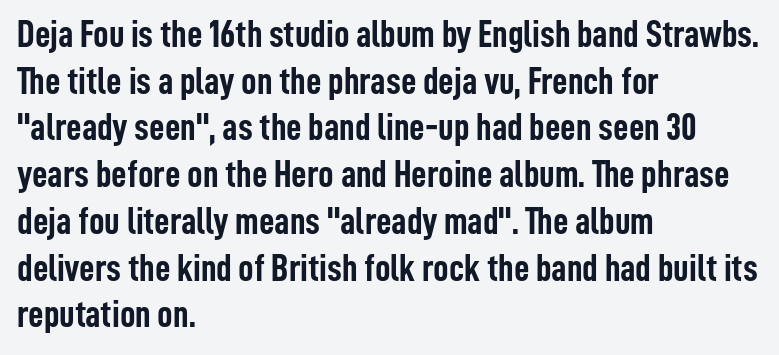
The image shows 38 px semibold, condensed sans-serif type, upright; set left-aligned, line spacing 1.23x, normal letter spacing, not underlined; low stroke contrast and a medium x-height.
